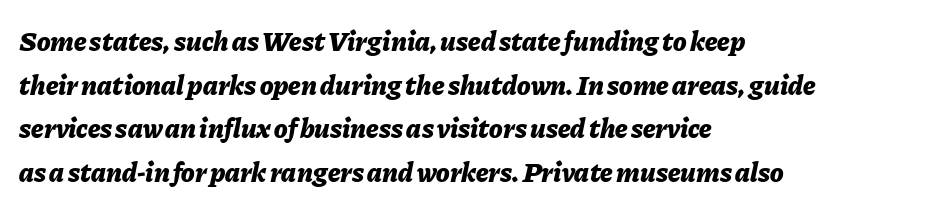
Q: Is the text bold? A: Yes.
Q: Is the text italic (slanted)? A: Yes, it leans right by about 11 degrees.
Q: Is the text underlined? A: No.
Q: How is the paragraph aligned? A: Left-aligned.
Q: Is the spacing between letters normal or unusually wide? A: Normal.
Q: Is the spacing between lines tight, normal or loose? A: Normal.
Q: Width (condensed, normal, or wide)? A: Normal.
Q: Stroke contrast? A: Low.
Q: x-height? A: Medium.
Q: Monospaced? A: No.
